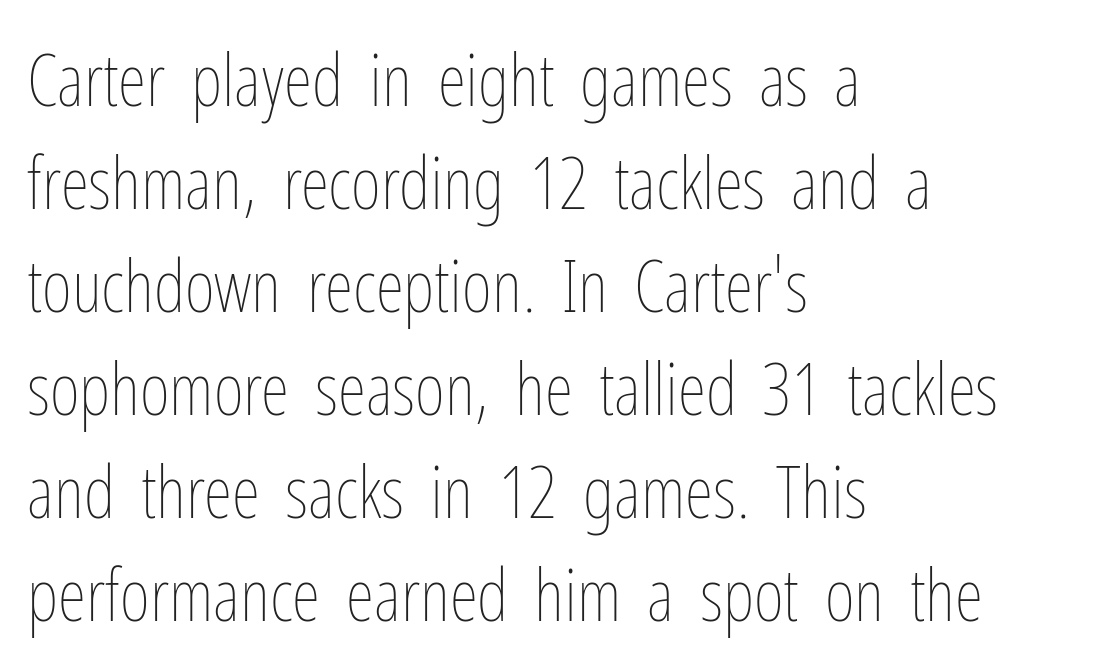
Q: Is the text bold? A: No.
Q: Is the text italic (slanted)? A: No, it is upright.
Q: Is the text underlined? A: No.
Q: How is the paragraph aligned? A: Left-aligned.
Q: Is the spacing between letters normal or unusually wide? A: Normal.
Q: Is the spacing between lines tight, normal or loose? A: Normal.
Q: Width (condensed, normal, or wide)? A: Condensed.
Q: Stroke contrast? A: Low.
Q: x-height? A: Medium.
Q: Monospaced? A: No.
